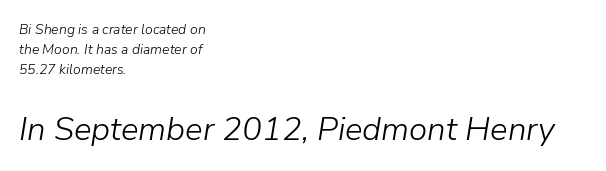
Characters are canted at an angle relative to the baseline's perpendicular. The weight would be labelled regular, book, light, or lighter still. If you squint, the bottom block still reads clearly — it's the larger of the two. Think of a printed novel: that variable character pitch is what you see here.
